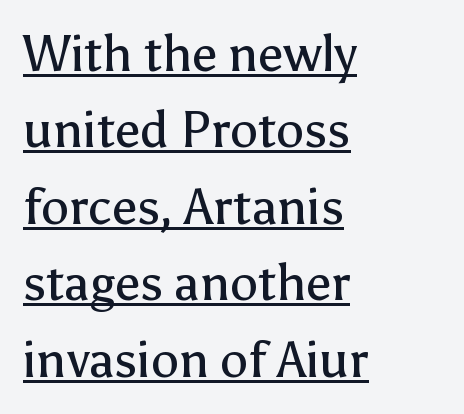
The image shows 50 px regular-weight sans-serif type, upright; set left-aligned, normal line spacing (1.53x), normal letter spacing, underlined; low stroke contrast and a medium x-height.
